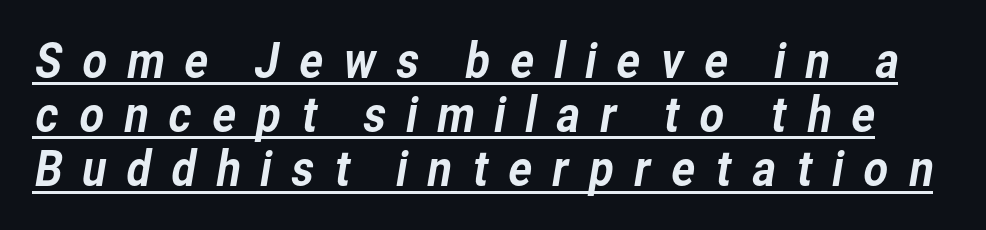
The image shows 48 px sans-serif type; set tight line spacing (1.13x), unusually wide letter spacing (+0.37 em), underlined; low stroke contrast and a medium x-height.
